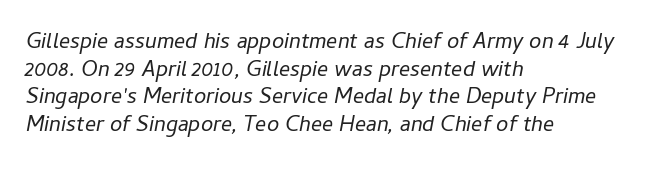
{"italic": "yes", "lean": "right", "slant_degrees": 11, "bold": "no", "underline": "no", "align": "left", "line_spacing": "normal", "line_spacing_ratio": 1.26, "letter_spacing": "normal", "letter_spacing_em": 0.0, "glyph_px": 22}
